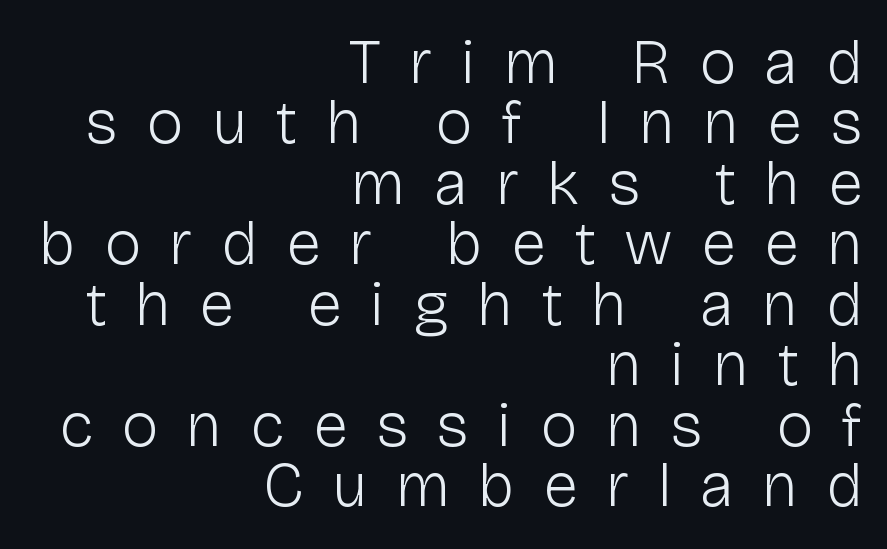
{"serif": "no", "italic": "no", "bold": "no", "weight": "light", "width": "normal", "stroke_contrast": "low", "x_height": "medium", "monospaced": "no", "underline": "no", "align": "right", "line_spacing": "tight", "line_spacing_ratio": 0.96, "letter_spacing": "wide", "letter_spacing_em": 0.45, "glyph_px": 63}
